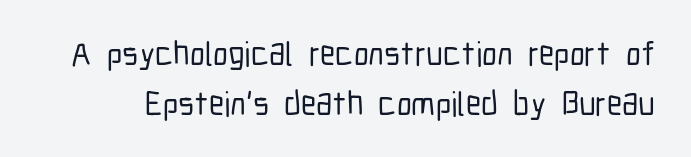
{"serif": "no", "italic": "no", "width": "condensed", "stroke_contrast": "low", "x_height": "medium", "monospaced": "no", "underline": "no", "line_spacing": "normal", "line_spacing_ratio": 1.47, "letter_spacing": "normal", "letter_spacing_em": 0.0, "glyph_px": 34}
